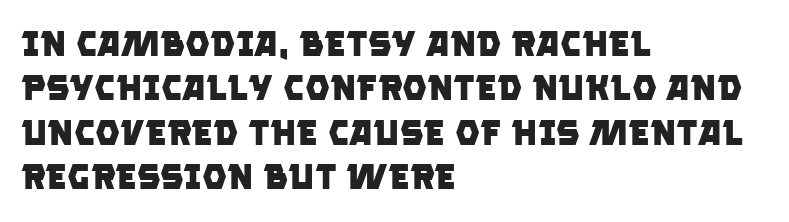
{"serif": "no", "bold": "yes", "weight": "heavy", "width": "normal", "stroke_contrast": "low", "x_height": "large", "monospaced": "no", "underline": "no", "align": "left", "line_spacing": "normal", "line_spacing_ratio": 1.27, "letter_spacing": "normal", "letter_spacing_em": 0.0, "glyph_px": 35}
